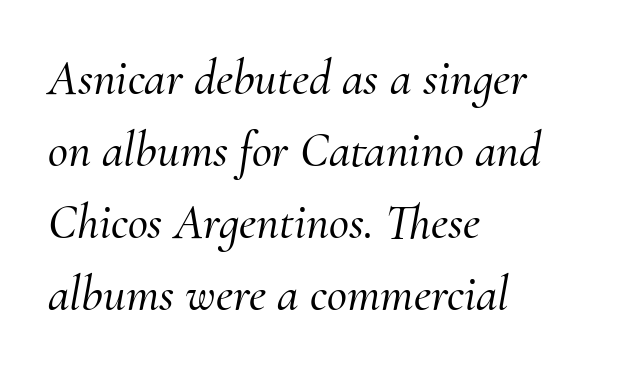
These lines are rendered in a variable-pitch font. You could call the tracking neutral — neither tight nor loose. Regarding serifs, this sample has them. Regular leading. Is the type slanted? Yes — the strokes lean at a clear angle.
